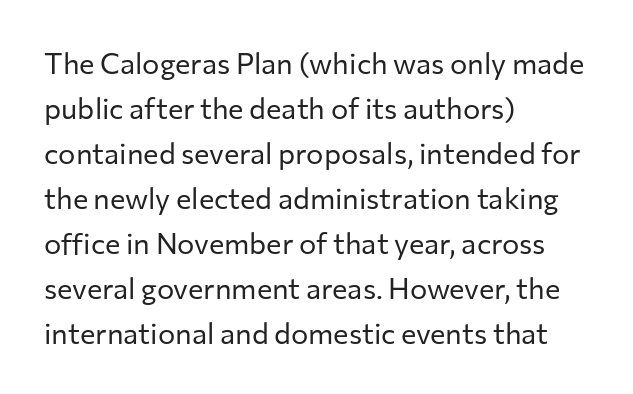
The image shows 29 px regular-weight sans-serif type, upright; set left-aligned, normal line spacing (1.55x), normal letter spacing, not underlined; low stroke contrast and a medium x-height.
